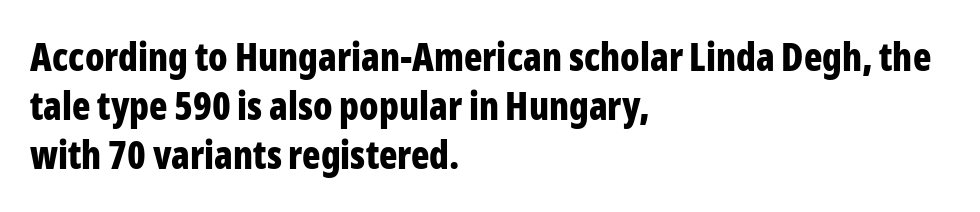
The image shows 38 px bold, condensed sans-serif type, upright; set left-aligned, normal line spacing (1.29x), normal letter spacing, not underlined; low stroke contrast and a medium x-height.
